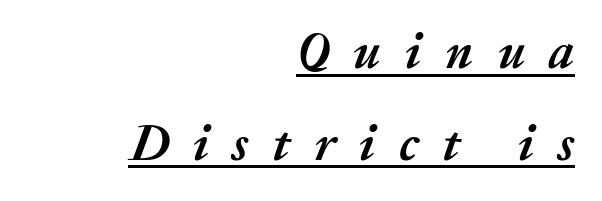
Q: Is the text bold? A: Yes.
Q: Is the text italic (slanted)? A: Yes, it leans right by about 20 degrees.
Q: Is the text underlined? A: Yes.
Q: How is the paragraph aligned? A: Right-aligned.
Q: Is the spacing between letters normal or unusually wide? A: Unusually wide.
Q: Width (condensed, normal, or wide)? A: Normal.
Q: Stroke contrast? A: Medium.
Q: x-height? A: Medium.
Q: Monospaced? A: No.
